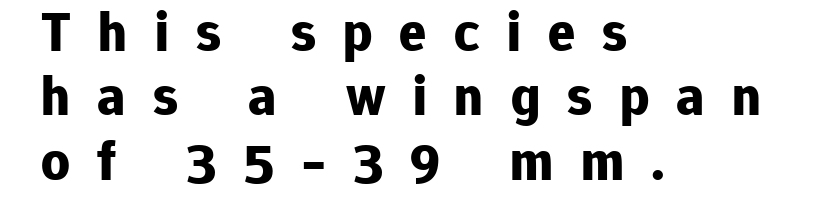
The image shows 56 px bold sans-serif type, upright; set left-aligned, tight line spacing (1.15x), unusually wide letter spacing (+0.49 em), not underlined; low stroke contrast and a medium x-height.
